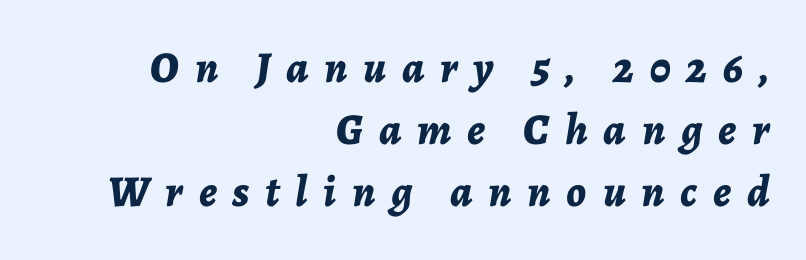
{"italic": "yes", "lean": "right", "slant_degrees": 7, "bold": "yes", "weight": "bold", "width": "normal", "stroke_contrast": "low", "x_height": "medium", "monospaced": "no", "underline": "no", "align": "right", "line_spacing": "normal", "line_spacing_ratio": 1.41, "letter_spacing": "wide", "letter_spacing_em": 0.36, "glyph_px": 44}
